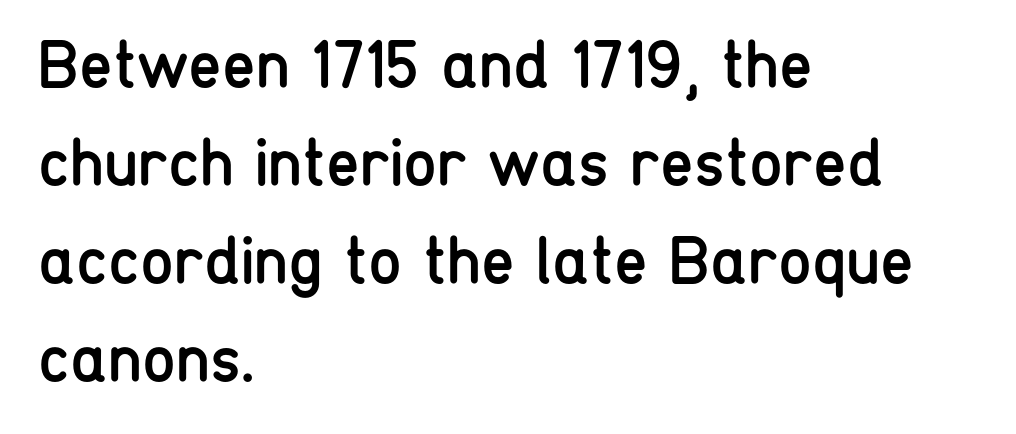
Q: Is the text bold? A: No.
Q: Is the text italic (slanted)? A: No, it is upright.
Q: Is the typeface a serif or a sans-serif typeface? A: Sans-serif.
Q: Is the text underlined? A: No.
Q: How is the paragraph aligned? A: Left-aligned.
Q: Is the spacing between letters normal or unusually wide? A: Normal.
Q: Is the spacing between lines tight, normal or loose? A: Normal.
Q: Width (condensed, normal, or wide)? A: Condensed.
Q: Stroke contrast? A: Low.
Q: x-height? A: Medium.
Q: Monospaced? A: No.
